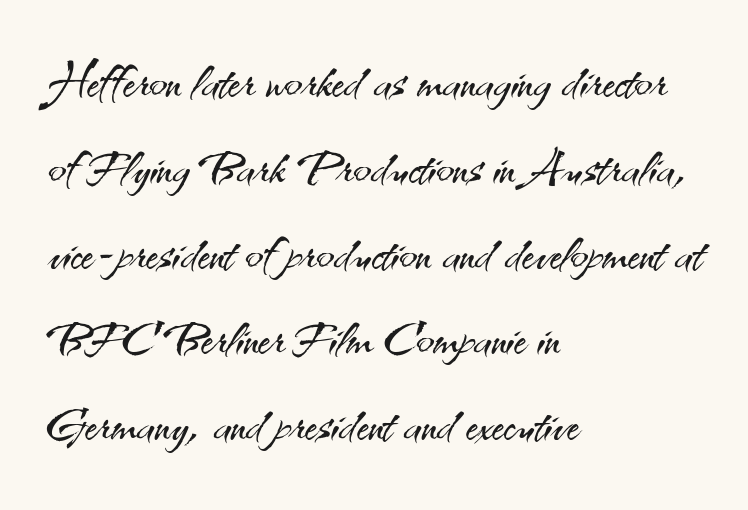
The image shows 66 px light sans-serif type; set left-aligned, normal line spacing (1.3x), normal letter spacing, not underlined; medium stroke contrast and a small x-height.
